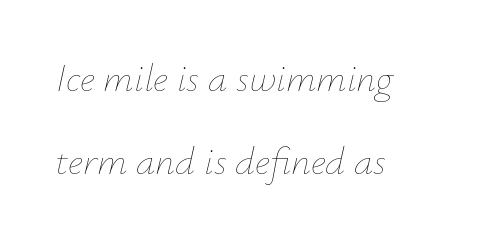
Q: Is the text bold? A: No.
Q: Is the text italic (slanted)? A: Yes, it leans right by about 12 degrees.
Q: Is the text underlined? A: No.
Q: How is the paragraph aligned? A: Left-aligned.
Q: Is the spacing between letters normal or unusually wide? A: Normal.
Q: Is the spacing between lines tight, normal or loose? A: Loose.
Q: Width (condensed, normal, or wide)? A: Normal.
Q: Stroke contrast? A: Low.
Q: x-height? A: Small.
Q: Monospaced? A: No.
